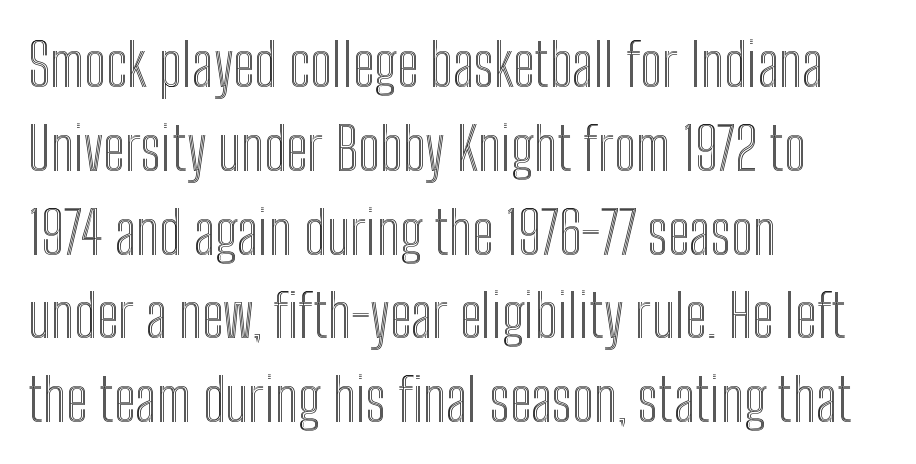
{"italic": "no", "width": "condensed", "x_height": "medium", "monospaced": "no", "underline": "no", "align": "left", "line_spacing": "normal", "line_spacing_ratio": 1.42, "letter_spacing": "normal", "letter_spacing_em": 0.0, "glyph_px": 59}
